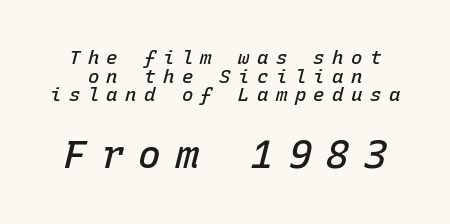
The block sitting lower on the canvas is the one with enlarged characters. Has an underline been added? It has not. Yep, that's italic — everything's leaning. This block would grow much taller if given ordinary leading; it's compressed now. The typesetting leans somewhat heavy: a semibold.
